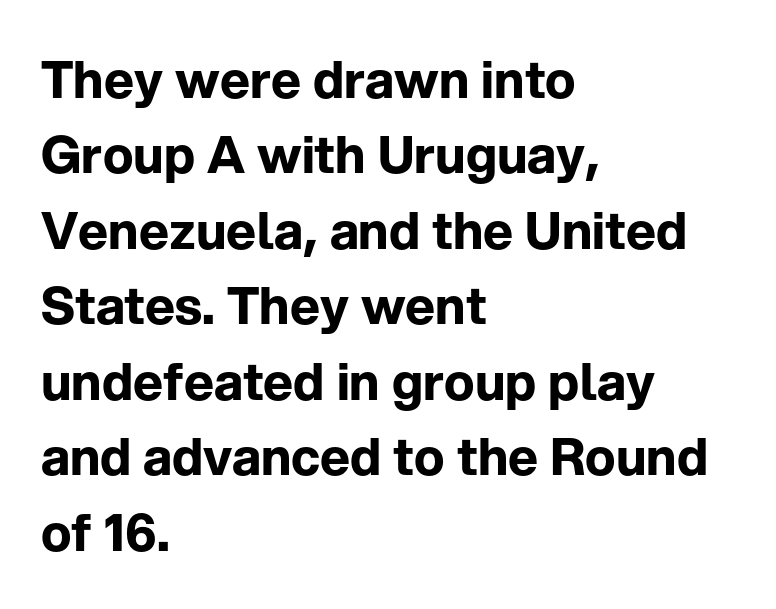
Q: Is the text bold? A: Yes.
Q: Is the text italic (slanted)? A: No, it is upright.
Q: Is the typeface a serif or a sans-serif typeface? A: Sans-serif.
Q: Is the text underlined? A: No.
Q: How is the paragraph aligned? A: Left-aligned.
Q: Is the spacing between letters normal or unusually wide? A: Normal.
Q: Is the spacing between lines tight, normal or loose? A: Normal.
Q: Width (condensed, normal, or wide)? A: Normal.
Q: Stroke contrast? A: Low.
Q: x-height? A: Medium.
Q: Monospaced? A: No.
